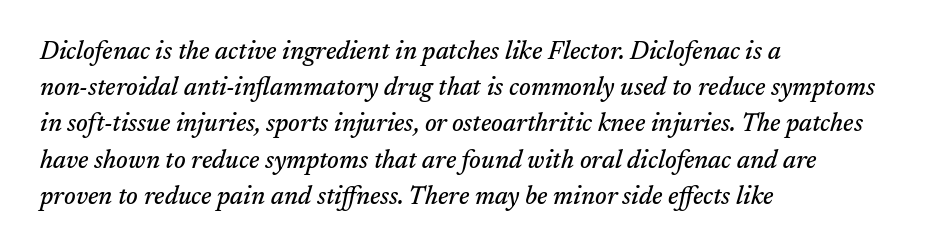
The ragged edge is on the right, which tells us the setting is flush left. Whoever set this chose a conventional vertical rhythm. Slant detected: the letters are inclined. A typesetter would call this zero additional tracking. Anything drawn beneath the words? Only blank space.
